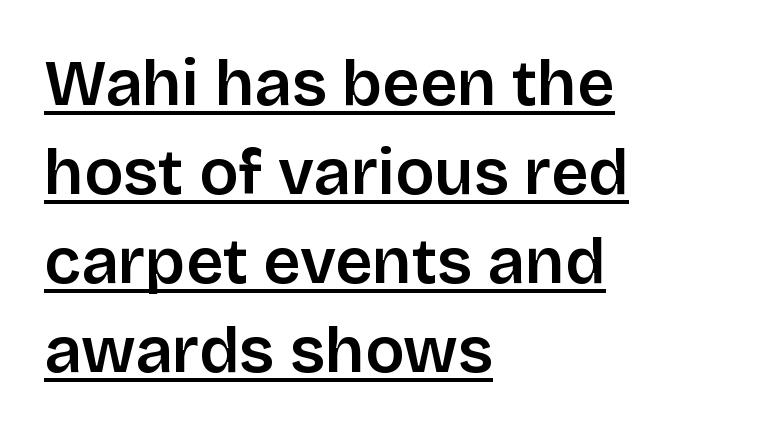
{"serif": "no", "italic": "no", "width": "normal", "stroke_contrast": "low", "x_height": "large", "monospaced": "no", "underline": "yes", "align": "left", "line_spacing": "normal", "line_spacing_ratio": 1.37, "letter_spacing": "normal", "letter_spacing_em": 0.0, "glyph_px": 65}
